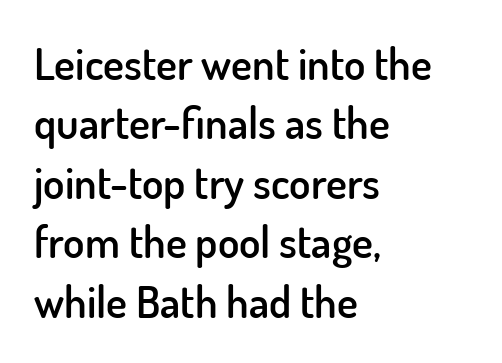
Q: Is the text bold? A: Semi-bold.
Q: Is the text italic (slanted)? A: No, it is upright.
Q: Is the typeface a serif or a sans-serif typeface? A: Sans-serif.
Q: Is the text underlined? A: No.
Q: How is the paragraph aligned? A: Left-aligned.
Q: Is the spacing between letters normal or unusually wide? A: Normal.
Q: Is the spacing between lines tight, normal or loose? A: Normal.
Q: Width (condensed, normal, or wide)? A: Normal.
Q: Stroke contrast? A: Low.
Q: x-height? A: Small.
Q: Monospaced? A: No.
